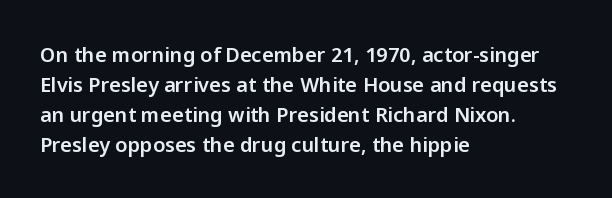
{"italic": "no", "underline": "no", "align": "left", "line_spacing": "normal", "line_spacing_ratio": 1.5, "letter_spacing": "normal", "letter_spacing_em": 0.0, "glyph_px": 20}
